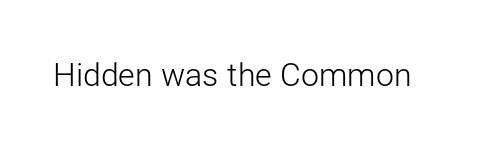
{"serif": "no", "italic": "no", "bold": "no", "weight": "light", "width": "normal", "stroke_contrast": "low", "x_height": "medium", "monospaced": "no", "underline": "no", "letter_spacing": "normal", "letter_spacing_em": 0.0, "glyph_px": 32}
